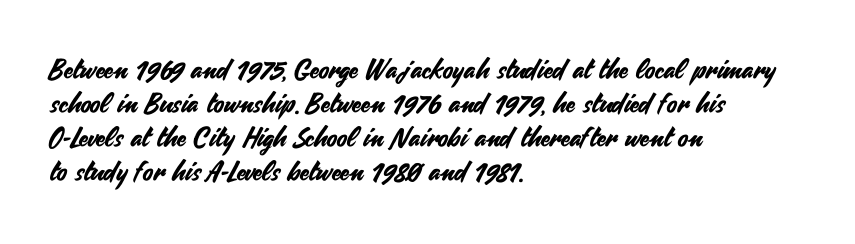
The image shows 27 px text type; set left-aligned, normal line spacing (1.26x), normal letter spacing, not underlined.
